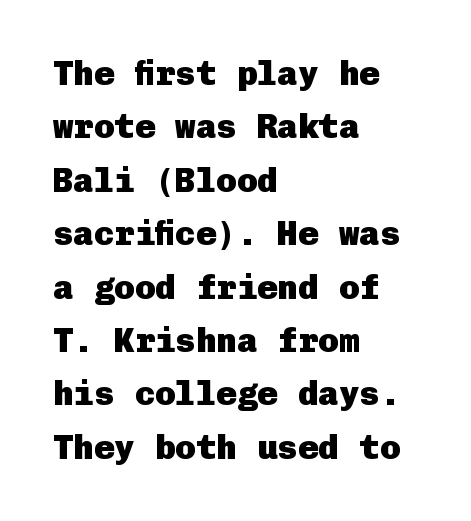
{"serif": "no", "italic": "no", "bold": "yes", "weight": "heavy", "width": "normal", "stroke_contrast": "low", "x_height": "medium", "underline": "no", "align": "left", "line_spacing": "normal", "line_spacing_ratio": 1.57, "letter_spacing": "normal", "letter_spacing_em": 0.0, "glyph_px": 34}
